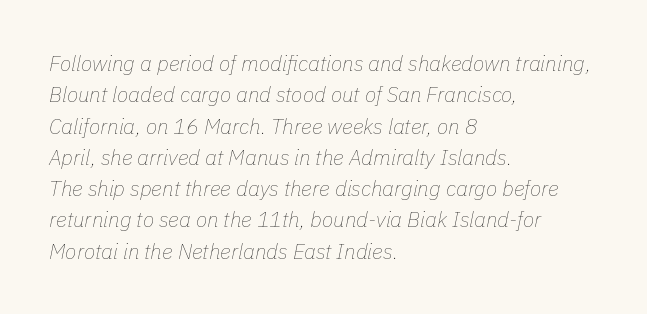
{"italic": "yes", "lean": "right", "slant_degrees": 11, "bold": "no", "underline": "no", "align": "left", "line_spacing": "normal", "line_spacing_ratio": 1.49, "letter_spacing": "normal", "letter_spacing_em": 0.0, "glyph_px": 21}
